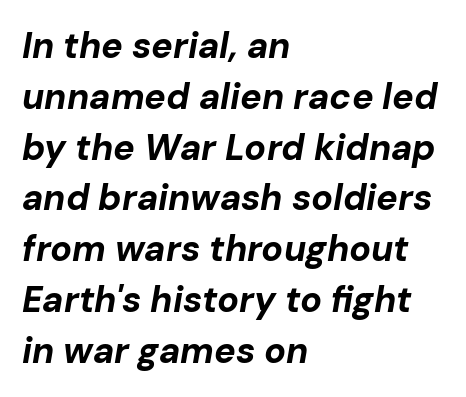
The image shows 36 px bold type, italic (leaning right); set left-aligned, normal line spacing (1.41x), normal letter spacing, not underlined; low stroke contrast and a medium x-height.
